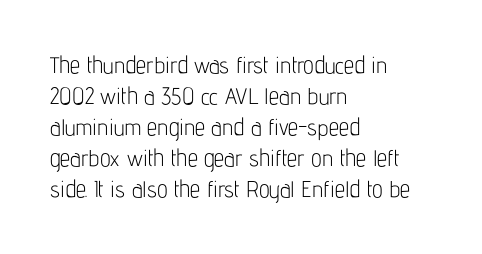
The image shows 23 px text type, upright; set left-aligned, normal line spacing (1.35x), normal letter spacing, not underlined.
